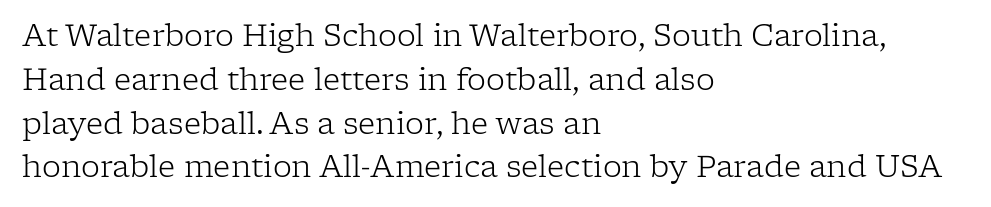
Q: Is the text bold? A: No.
Q: Is the text italic (slanted)? A: No, it is upright.
Q: Is the typeface a serif or a sans-serif typeface? A: Serif.
Q: Is the text underlined? A: No.
Q: How is the paragraph aligned? A: Left-aligned.
Q: Is the spacing between letters normal or unusually wide? A: Normal.
Q: Is the spacing between lines tight, normal or loose? A: Normal.
Q: Width (condensed, normal, or wide)? A: Normal.
Q: Stroke contrast? A: Low.
Q: x-height? A: Medium.
Q: Monospaced? A: No.
